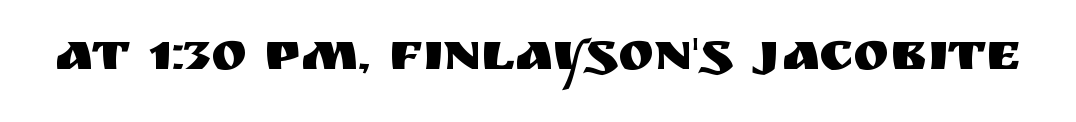
The image shows 54 px sans-serif type, upright; set normal letter spacing, not underlined; medium stroke contrast and a large x-height.
